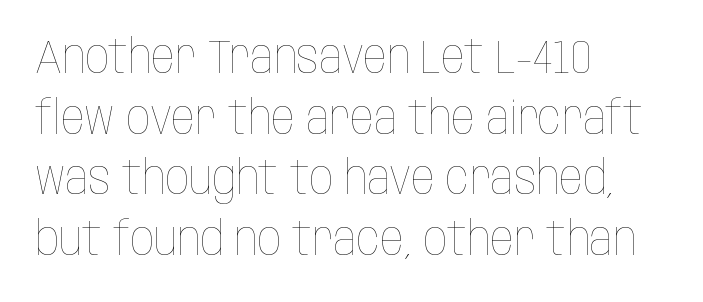
{"italic": "no", "bold": "no", "weight": "thin", "width": "condensed", "stroke_contrast": "low", "x_height": "large", "monospaced": "no", "underline": "no", "align": "left", "line_spacing": "normal", "line_spacing_ratio": 1.29, "letter_spacing": "normal", "letter_spacing_em": 0.0, "glyph_px": 47}
